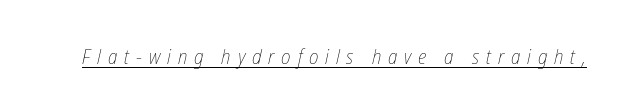
Here the glyphs are tracked loosely, breaking word shapes into spaced letters. No letter is thick-stroked: the sample isn't bold. A baseline rule has been typeset under these characters.
